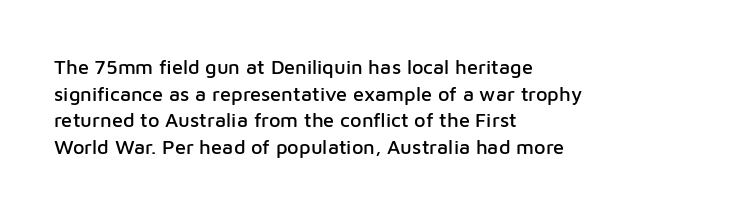
The image shows 20 px text type, upright; set left-aligned, normal line spacing (1.33x), normal letter spacing, not underlined.
